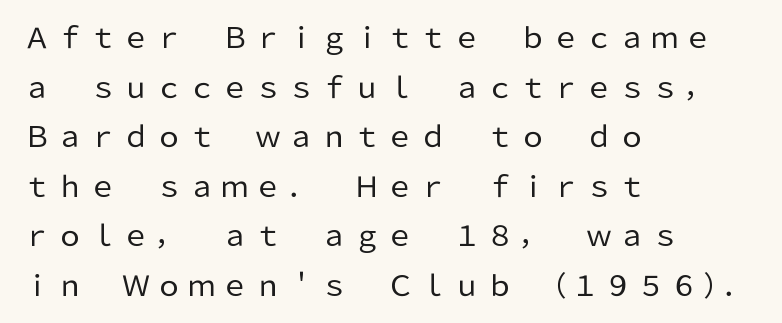
{"serif": "no", "italic": "no", "bold": "no", "weight": "regular", "width": "normal", "stroke_contrast": "low", "x_height": "medium", "monospaced": "no", "underline": "no", "align": "left", "line_spacing_ratio": 1.77, "glyph_px": 28}
